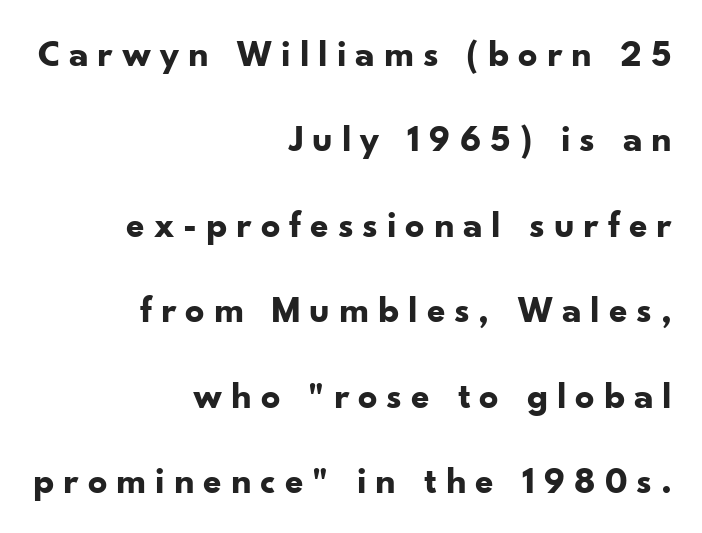
The image shows 38 px bold sans-serif type, upright; set right-aligned, loose line spacing (2.25x), unusually wide letter spacing (+0.23 em), not underlined; low stroke contrast and a small x-height.
